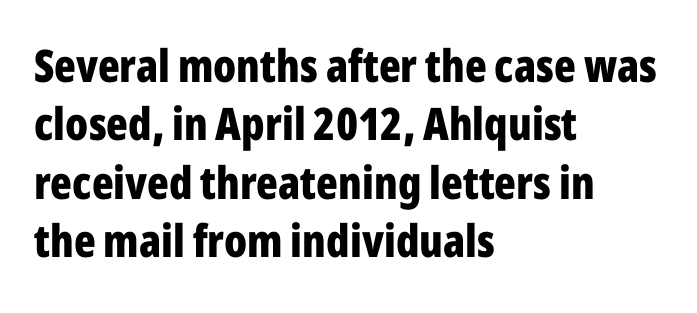
This is sans-serif lettering, the kind often seen on screens and signage. Is this a fixed-width face? No — the glyphs have proportional, varying widths. These lines carry a lot of weight — the face is fully bold. Baseline-to-baseline distance is the conventional proportion of letter height.
